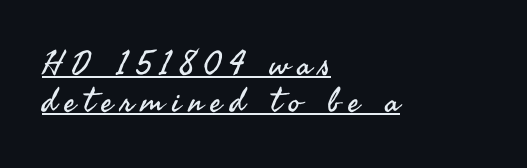
{"serif": "no", "bold": "no", "weight": "regular", "width": "normal", "stroke_contrast": "medium", "x_height": "small", "monospaced": "no", "underline": "yes", "align": "left", "line_spacing": "tight", "line_spacing_ratio": 1.13, "letter_spacing": "wide", "letter_spacing_em": 0.25, "glyph_px": 33}
